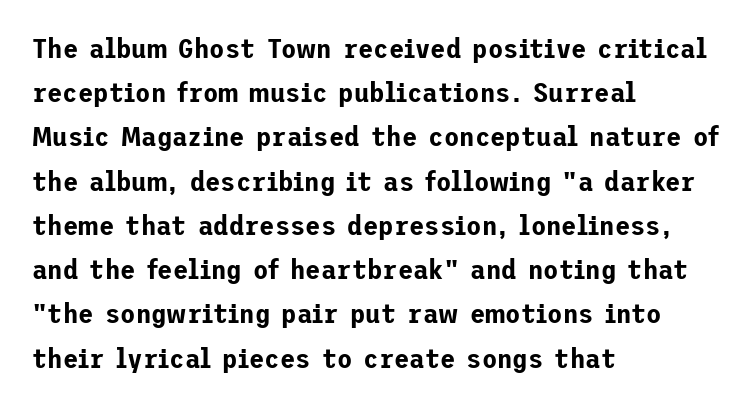
Decoration check: the copy has no underline. The lines in this sample share a left origin and differ only in where they stop. Every stem runs plumb, perpendicular to the baseline. This rendering leaves character spacing at its baseline value. What kind of face is this? One without serifs — a sans.
